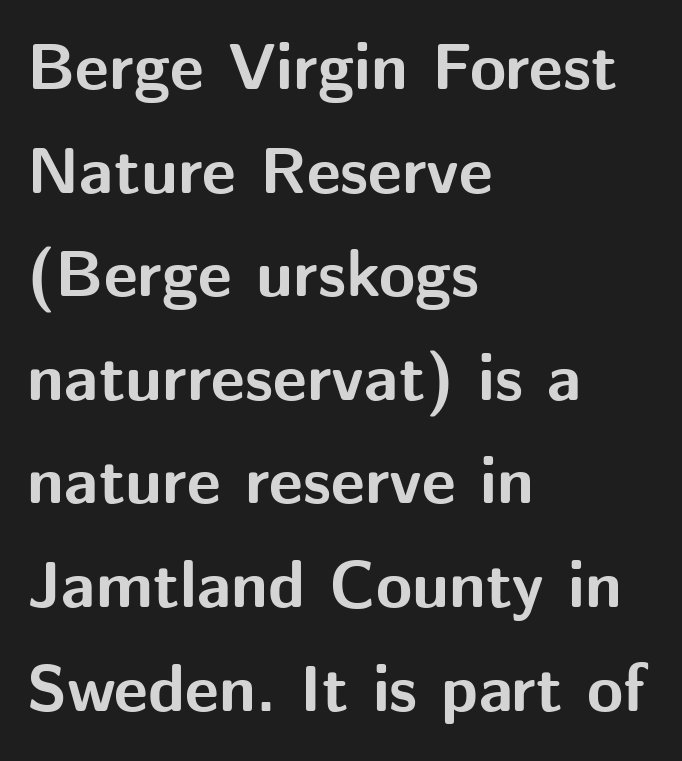
Q: Is the text bold? A: Yes.
Q: Is the text italic (slanted)? A: No, it is upright.
Q: Is the typeface a serif or a sans-serif typeface? A: Sans-serif.
Q: Is the text underlined? A: No.
Q: How is the paragraph aligned? A: Left-aligned.
Q: Is the spacing between letters normal or unusually wide? A: Normal.
Q: Is the spacing between lines tight, normal or loose? A: Normal.
Q: Width (condensed, normal, or wide)? A: Normal.
Q: Stroke contrast? A: Medium.
Q: x-height? A: Medium.
Q: Monospaced? A: No.
